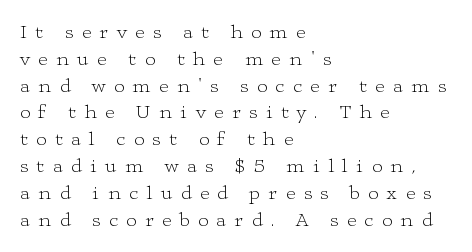
The image shows 20 px text type, upright; set left-aligned, normal line spacing (1.34x), unusually wide letter spacing (+0.42 em), not underlined.
